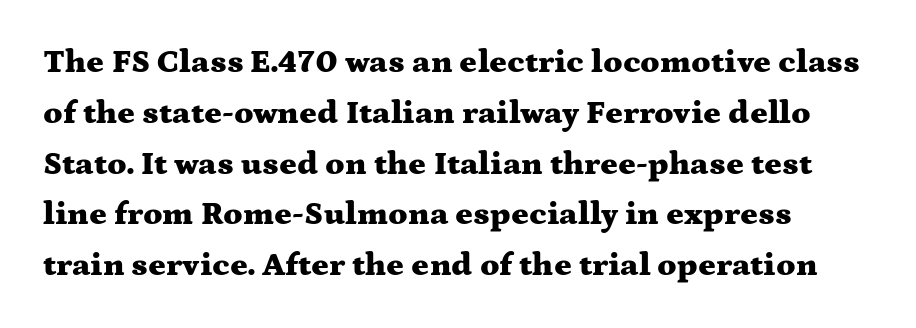
{"serif": "yes", "italic": "no", "bold": "yes", "weight": "heavy", "width": "wide", "stroke_contrast": "medium", "x_height": "medium", "monospaced": "no", "underline": "no", "line_spacing": "normal", "line_spacing_ratio": 1.54, "letter_spacing": "normal", "letter_spacing_em": 0.0, "glyph_px": 33}
